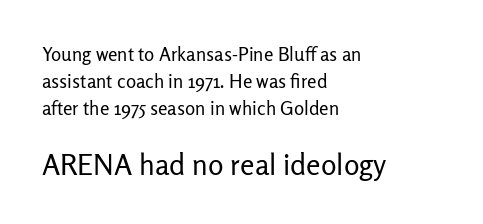
Q: Is the text bold? A: No.
Q: Is the text italic (slanted)? A: No, it is upright.
Q: Is the typeface a serif or a sans-serif typeface? A: Sans-serif.
Q: Is the text underlined? A: No.
Q: How is the paragraph aligned? A: Left-aligned.
Q: Is the spacing between letters normal or unusually wide? A: Normal.
Q: Is the spacing between lines tight, normal or loose? A: Normal.
Q: Which block of text is set in a larger size, the first (top) or the second (bottom)? A: The second (bottom) one.
Q: Width (condensed, normal, or wide)? A: Normal.
Q: Stroke contrast? A: Low.
Q: x-height? A: Medium.
Q: Monospaced? A: No.
